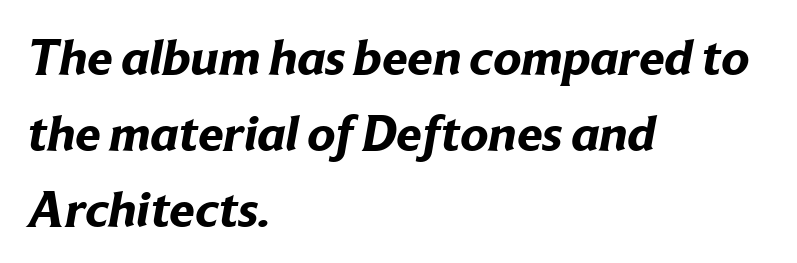
Spacing verdict: proportional, widths tailored to each character. Inter-character spacing is left at the font's built-in metrics. The passage shown stacks its lines at a standard gap. The paragraph has a hard left edge and a soft right edge. Look at the stroke-to-counter ratio: heavy, a bold. Nothing sits at the stroke ends, so this counts as sans-serif.
